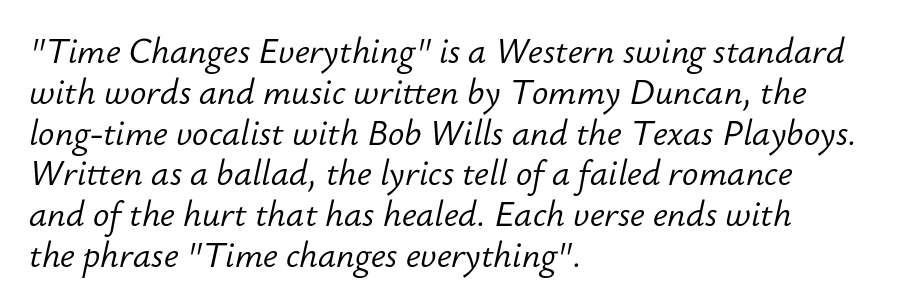
The image shows 34 px light type, italic (leaning right); set left-aligned, line spacing 1.2x, normal letter spacing, not underlined; low stroke contrast and a small x-height.
